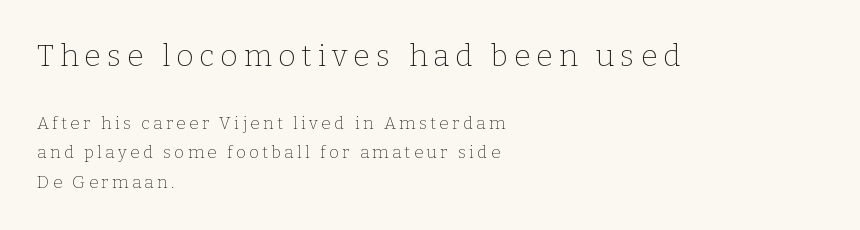
Q: Is the text bold? A: No.
Q: Is the text italic (slanted)? A: No, it is upright.
Q: Is the typeface a serif or a sans-serif typeface? A: Serif.
Q: Is the text underlined? A: No.
Q: How is the paragraph aligned? A: Left-aligned.
Q: Is the spacing between letters normal or unusually wide? A: Unusually wide.
Q: Which block of text is set in a larger size, the first (top) or the second (bottom)? A: The first (top) one.
Q: Width (condensed, normal, or wide)? A: Normal.
Q: Stroke contrast? A: Low.
Q: x-height? A: Medium.
Q: Monospaced? A: No.
